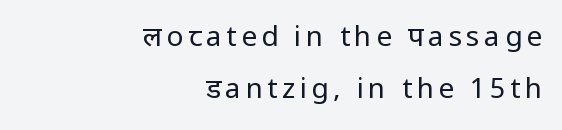
{"serif": "no", "italic": "no", "bold": "no", "weight": "regular", "width": "condensed", "stroke_contrast": "low", "x_height": "large", "monospaced": "no", "underline": "no", "align": "right", "line_spacing_ratio": 1.85, "glyph_px": 28}
